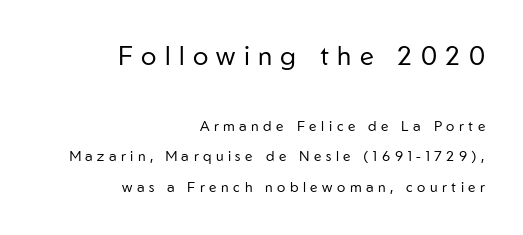
Q: Is the text bold? A: No.
Q: Is the text italic (slanted)? A: No, it is upright.
Q: Is the text underlined? A: No.
Q: How is the paragraph aligned? A: Right-aligned.
Q: Is the spacing between letters normal or unusually wide? A: Unusually wide.
Q: Is the spacing between lines tight, normal or loose? A: Loose.
Q: Which block of text is set in a larger size, the first (top) or the second (bottom)? A: The first (top) one.
